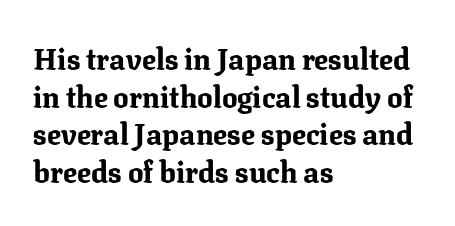
Q: Is the text bold? A: Yes.
Q: Is the text italic (slanted)? A: No, it is upright.
Q: Is the typeface a serif or a sans-serif typeface? A: Serif.
Q: Is the text underlined? A: No.
Q: How is the paragraph aligned? A: Left-aligned.
Q: Is the spacing between letters normal or unusually wide? A: Normal.
Q: Is the spacing between lines tight, normal or loose? A: Normal.
Q: Width (condensed, normal, or wide)? A: Normal.
Q: Stroke contrast? A: Medium.
Q: x-height? A: Medium.
Q: Monospaced? A: No.
